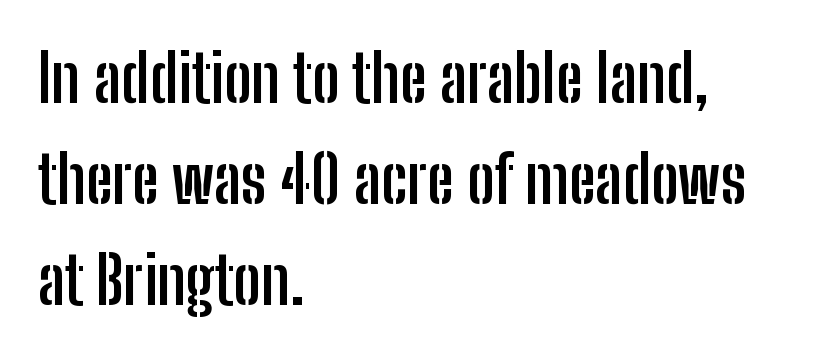
Q: Is the text bold? A: Yes.
Q: Is the text italic (slanted)? A: No, it is upright.
Q: Is the typeface a serif or a sans-serif typeface? A: Sans-serif.
Q: Is the text underlined? A: No.
Q: How is the paragraph aligned? A: Left-aligned.
Q: Is the spacing between letters normal or unusually wide? A: Normal.
Q: Is the spacing between lines tight, normal or loose? A: Normal.
Q: Width (condensed, normal, or wide)? A: Condensed.
Q: Stroke contrast? A: Low.
Q: x-height? A: Medium.
Q: Monospaced? A: No.
